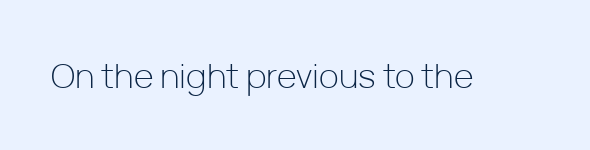
The image shows 34 px light sans-serif type, upright; set normal letter spacing, not underlined; low stroke contrast and a medium x-height.
